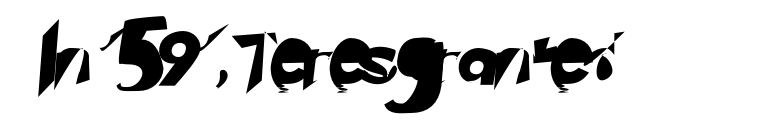
{"serif": "no", "width": "normal", "stroke_contrast": "low", "x_height": "small", "monospaced": "no", "underline": "no", "letter_spacing": "normal", "letter_spacing_em": 0.0, "glyph_px": 54}
